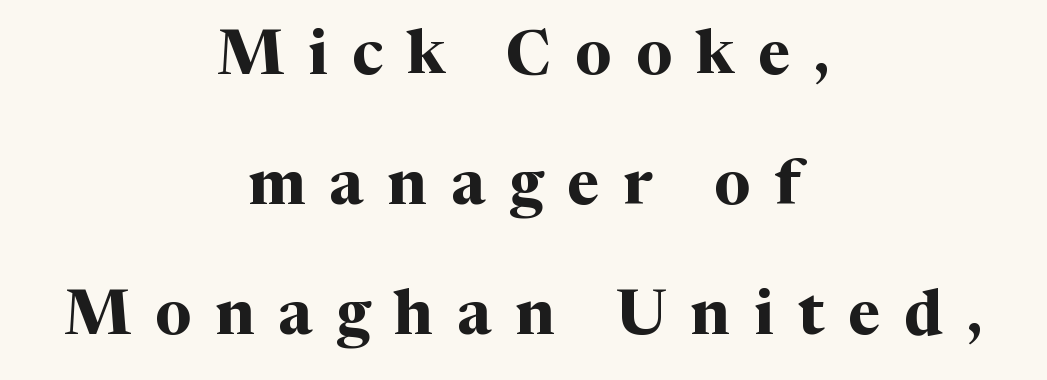
{"serif": "yes", "italic": "no", "bold": "yes", "weight": "bold", "width": "normal", "stroke_contrast": "medium", "x_height": "medium", "monospaced": "no", "underline": "no", "align": "center", "line_spacing": "loose", "line_spacing_ratio": 2.1, "letter_spacing": "wide", "letter_spacing_em": 0.39, "glyph_px": 62}
